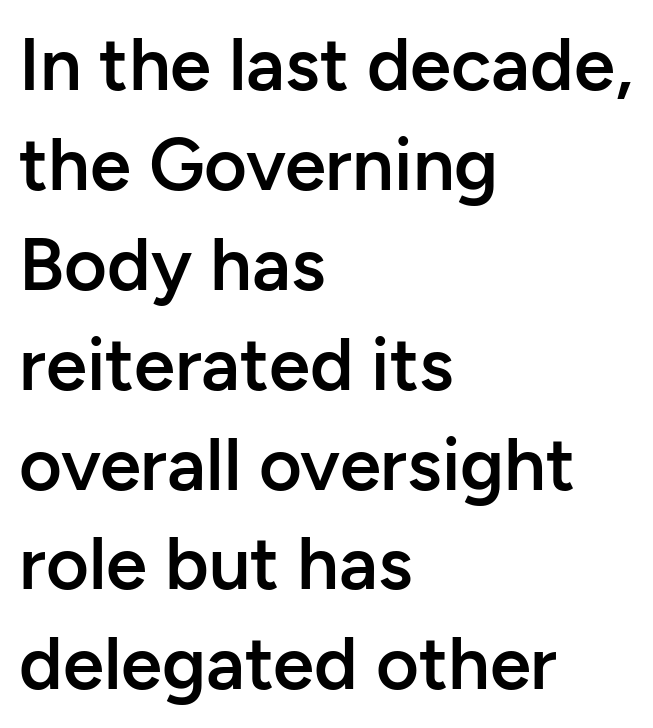
In terms of leading, this rendering sits right in the middle. The strokes are fattened partway — semibold, not bold. Short and long lines alike share a common starting point at left. Does the type have serifs? No, each stem ends abruptly. The tracking reads as untouched default to a designer's eye. Here the designer chose a conventional face with non-uniform glyph widths.
